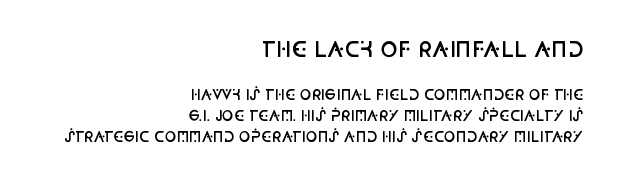
{"italic": "no", "bold": "semi", "underline": "no", "align": "right", "line_spacing": "normal", "line_spacing_ratio": 1.52, "letter_spacing": "normal", "letter_spacing_em": 0.0, "larger_block": "first", "size_ratio": 1.5, "glyph_px": 21}
